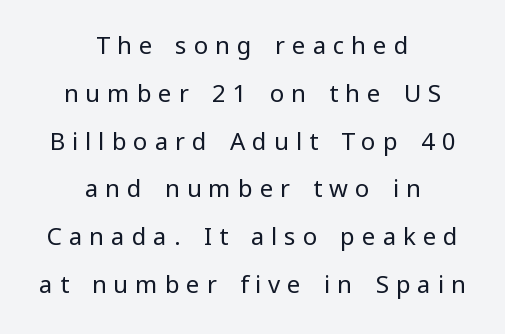
Vertical strokes here are truly vertical. Loose tracking; the words dissolve into strings of separated letters. Horizontal bands of white between lines are thick stripes. The weight would be labelled regular, book, light, or lighter still. Quick note: underline off. The rag falls on both sides of this text block equally.
